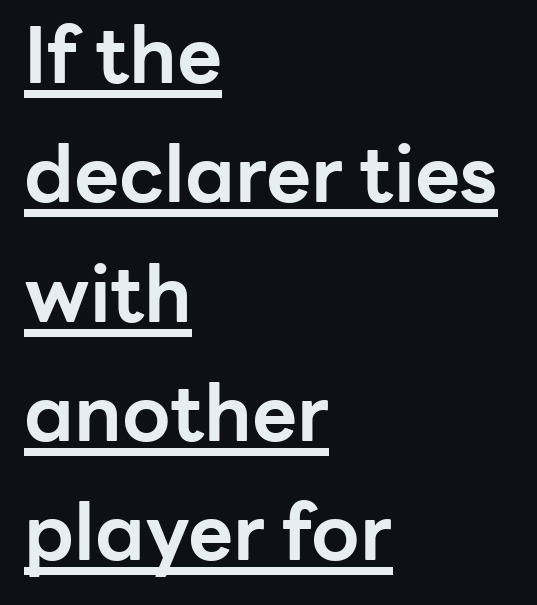
The image shows 78 px bold sans-serif type, upright; set left-aligned, normal line spacing (1.53x), normal letter spacing, underlined; low stroke contrast and a medium x-height.
